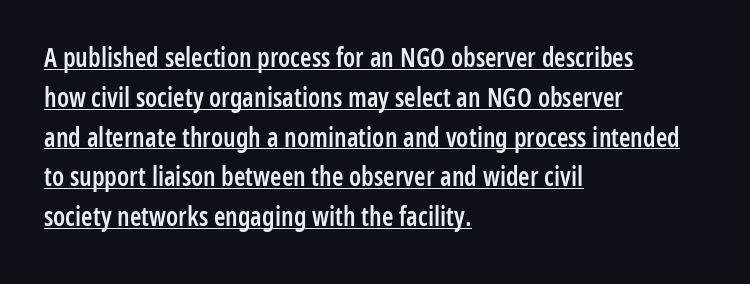
The image shows 26 px text type, upright; set left-aligned, normal line spacing (1.53x), normal letter spacing, underlined.
